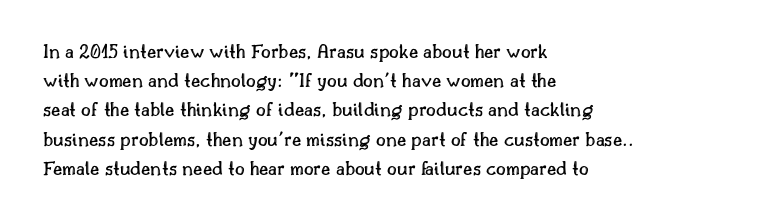
The image shows 21 px text type, upright; set left-aligned, normal line spacing (1.39x), normal letter spacing, not underlined.
